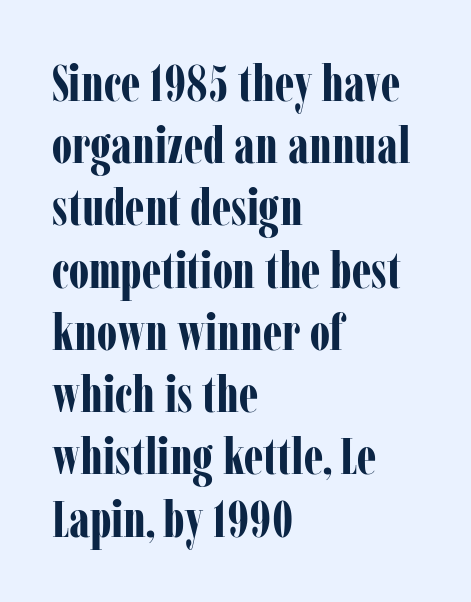
Q: Is the text bold? A: Yes.
Q: Is the text italic (slanted)? A: No, it is upright.
Q: Is the typeface a serif or a sans-serif typeface? A: Serif.
Q: Is the text underlined? A: No.
Q: How is the paragraph aligned? A: Left-aligned.
Q: Is the spacing between letters normal or unusually wide? A: Normal.
Q: Width (condensed, normal, or wide)? A: Condensed.
Q: Stroke contrast? A: Low.
Q: x-height? A: Medium.
Q: Monospaced? A: No.
